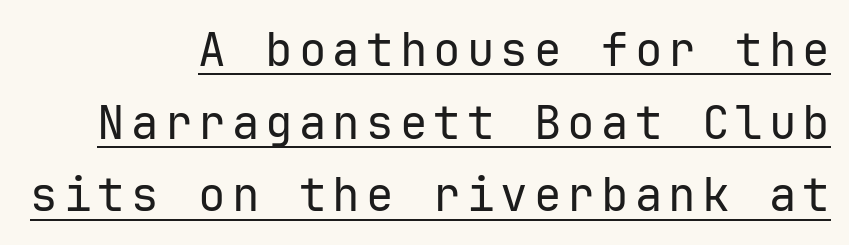
{"serif": "no", "italic": "no", "bold": "no", "weight": "regular", "width": "normal", "stroke_contrast": "low", "x_height": "medium", "monospaced": "yes", "underline": "yes", "align": "right", "line_spacing": "normal", "line_spacing_ratio": 1.58, "glyph_px": 46}
